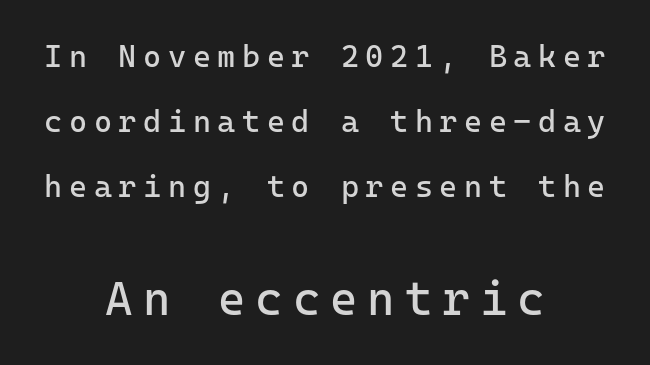
The image shows 47 px regular-weight sans-serif type, upright, monospaced; set centered, loose line spacing (2.1x), unusually wide letter spacing (+0.21 em), not underlined; the second (bottom) block is 1.52x larger; low stroke contrast and a medium x-height.
